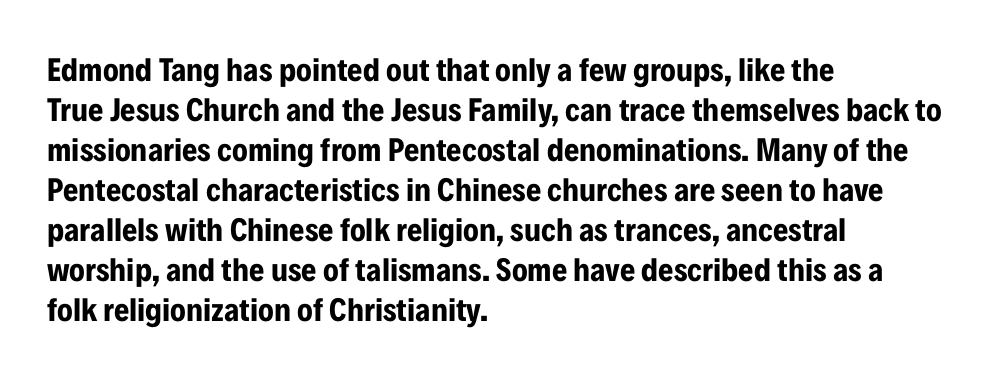
The image shows 33 px bold, condensed sans-serif type, upright; set left-aligned, line spacing 1.21x, normal letter spacing, not underlined; low stroke contrast and a medium x-height.
